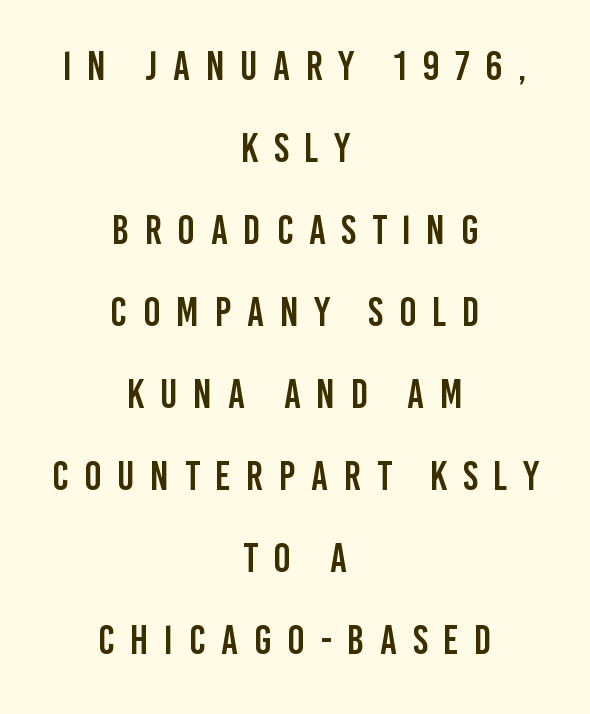
{"serif": "no", "italic": "no", "width": "condensed", "stroke_contrast": "low", "x_height": "large", "monospaced": "no", "underline": "no", "align": "center", "line_spacing": "loose", "line_spacing_ratio": 2.0, "letter_spacing": "wide", "letter_spacing_em": 0.38, "glyph_px": 41}
